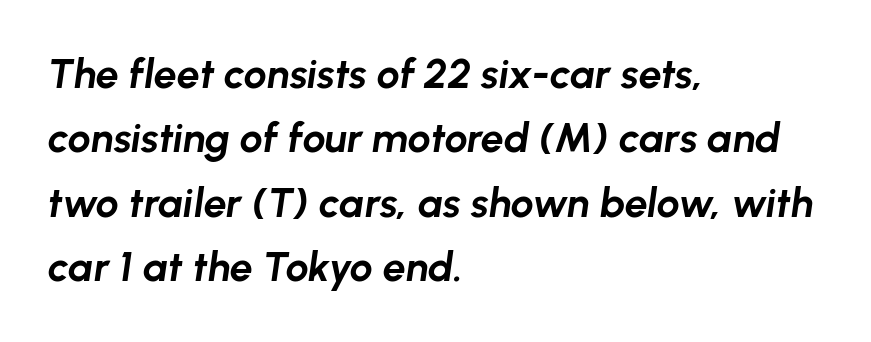
Nobody touched the tracking dial on this one. The strip under each line holds only bare page. Looking at the ascenders, they clearly lean. Reading down the block, your eye returns to a fixed left position each line. Students, observe: this is what conventionally led text looks like. Its strokes are broad and dark, the hallmark of bold type.
